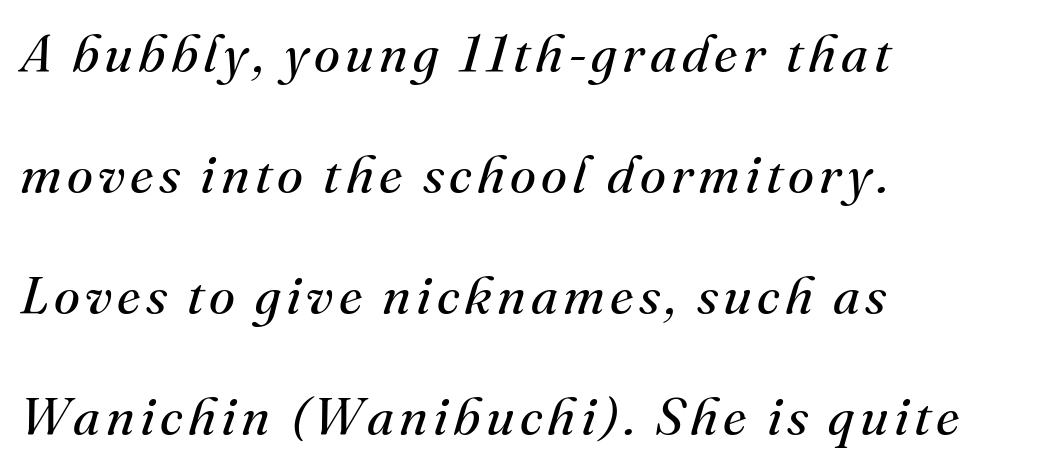
Q: Is the text bold? A: No.
Q: Is the text italic (slanted)? A: Yes, it leans right by about 16 degrees.
Q: Is the typeface a serif or a sans-serif typeface? A: Serif.
Q: Is the text underlined? A: No.
Q: How is the paragraph aligned? A: Left-aligned.
Q: Is the spacing between lines tight, normal or loose? A: Loose.
Q: Width (condensed, normal, or wide)? A: Normal.
Q: Stroke contrast? A: Medium.
Q: x-height? A: Small.
Q: Monospaced? A: No.
